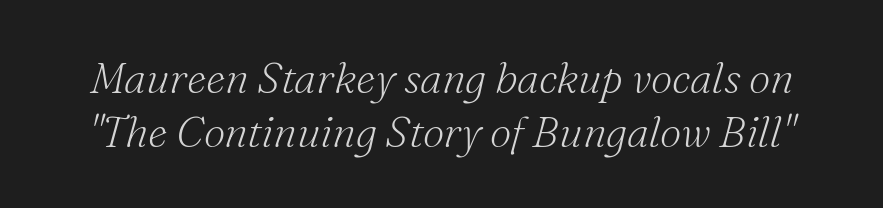
Q: Is the text bold? A: No.
Q: Is the text italic (slanted)? A: Yes, it leans right by about 16 degrees.
Q: Is the typeface a serif or a sans-serif typeface? A: Serif.
Q: Is the text underlined? A: No.
Q: Is the spacing between letters normal or unusually wide? A: Normal.
Q: Is the spacing between lines tight, normal or loose? A: Normal.
Q: Width (condensed, normal, or wide)? A: Normal.
Q: Stroke contrast? A: Medium.
Q: x-height? A: Small.
Q: Monospaced? A: No.
